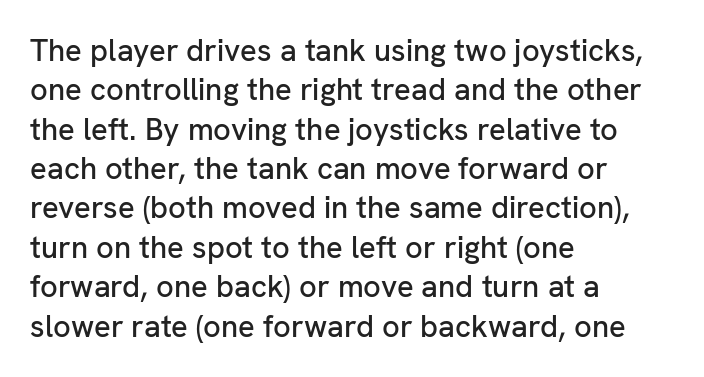
The image shows 31 px sans-serif type, upright; set left-aligned, normal line spacing (1.27x), normal letter spacing, not underlined; low stroke contrast and a medium x-height.
